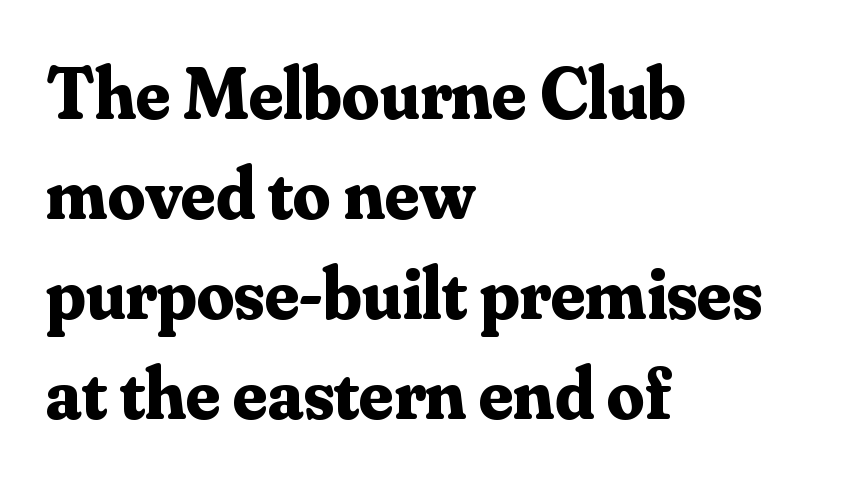
{"serif": "yes", "italic": "no", "bold": "yes", "weight": "bold", "width": "normal", "stroke_contrast": "medium", "x_height": "small", "monospaced": "no", "underline": "no", "align": "left", "line_spacing": "normal", "line_spacing_ratio": 1.35, "letter_spacing": "normal", "letter_spacing_em": 0.0, "glyph_px": 74}
